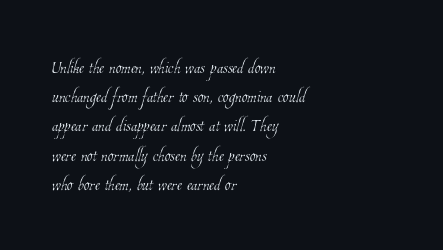
Q: Is the text bold? A: No.
Q: Is the text underlined? A: No.
Q: How is the paragraph aligned? A: Left-aligned.
Q: Is the spacing between letters normal or unusually wide? A: Normal.
Q: Is the spacing between lines tight, normal or loose? A: Normal.
